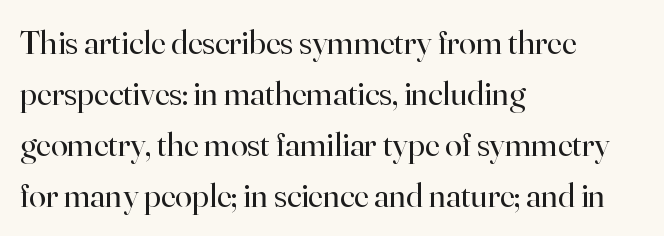
The image shows 34 px regular-weight serif type, upright; set left-aligned, normal line spacing (1.5x), normal letter spacing, not underlined; high stroke contrast and a small x-height.
